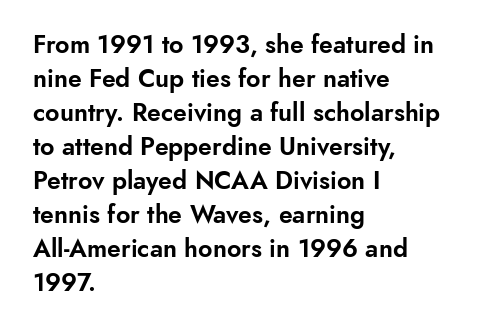
Q: Is the text italic (slanted)? A: No, it is upright.
Q: Is the text underlined? A: No.
Q: How is the paragraph aligned? A: Left-aligned.
Q: Is the spacing between letters normal or unusually wide? A: Normal.
Q: Is the spacing between lines tight, normal or loose? A: Normal.
